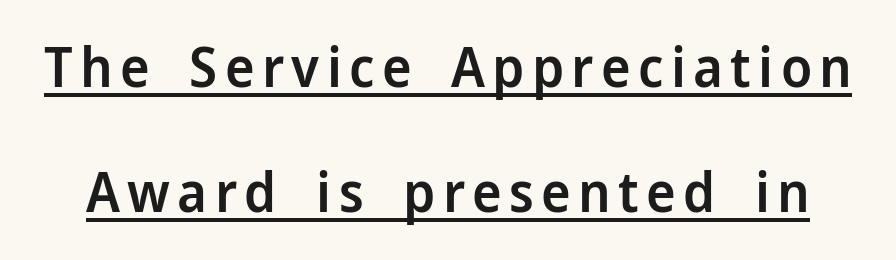
The face used here is proportionally spaced, like ordinary book or web type. This rendering features underlined lettering. Summary of vertical rhythm: relaxed, with wide interline spacing. Set as a demibold, roughly 600 on the weight scale. The passage shown is typeset with a sans-serif family.
